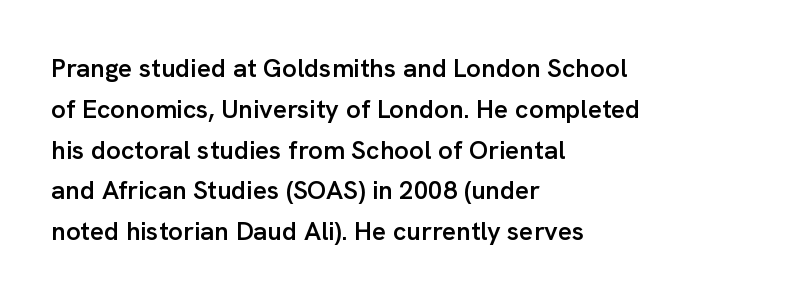
{"italic": "no", "bold": "semi", "underline": "no", "align": "left", "line_spacing": "normal", "line_spacing_ratio": 1.57, "letter_spacing": "normal", "letter_spacing_em": 0.0, "glyph_px": 26}
